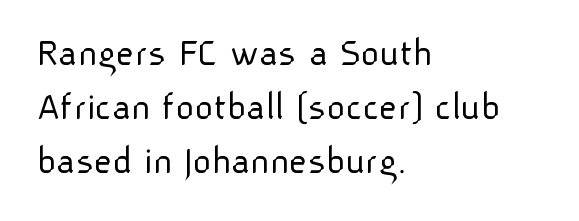
{"serif": "no", "italic": "no", "bold": "no", "weight": "light", "width": "normal", "stroke_contrast": "low", "x_height": "medium", "monospaced": "no", "underline": "no", "align": "left", "line_spacing": "normal", "line_spacing_ratio": 1.35, "letter_spacing": "normal", "letter_spacing_em": 0.0, "glyph_px": 40}
